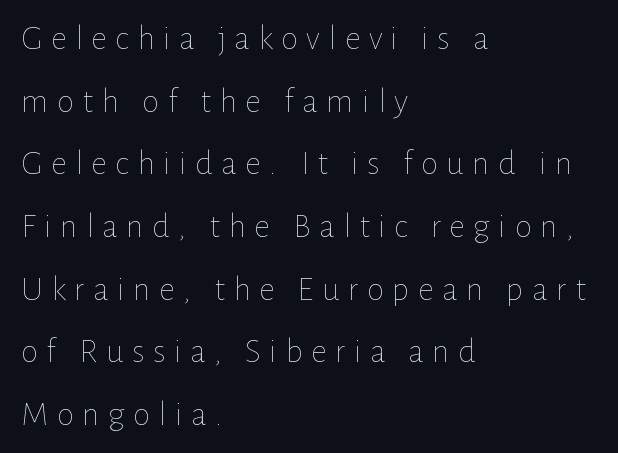
{"italic": "no", "bold": "no", "weight": "thin", "width": "normal", "stroke_contrast": "low", "x_height": "medium", "monospaced": "no", "underline": "no", "align": "left", "line_spacing_ratio": 1.79, "letter_spacing": "wide", "letter_spacing_em": 0.24, "glyph_px": 35}
